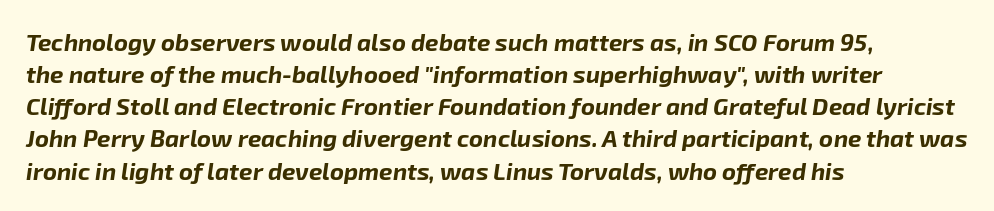
Q: Is the text bold? A: Yes.
Q: Is the text italic (slanted)? A: Yes, it leans right by about 8 degrees.
Q: Is the text underlined? A: No.
Q: How is the paragraph aligned? A: Left-aligned.
Q: Is the spacing between letters normal or unusually wide? A: Normal.
Q: Is the spacing between lines tight, normal or loose? A: Normal.
